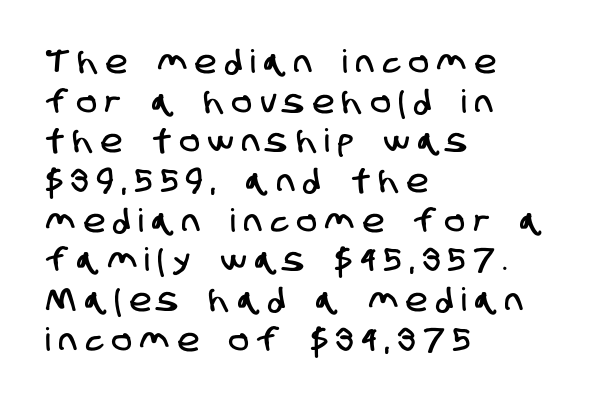
Q: Is the typeface a serif or a sans-serif typeface? A: Sans-serif.
Q: Is the text underlined? A: No.
Q: How is the paragraph aligned? A: Left-aligned.
Q: Is the spacing between letters normal or unusually wide? A: Unusually wide.
Q: Width (condensed, normal, or wide)? A: Condensed.
Q: Stroke contrast? A: Low.
Q: x-height? A: Large.
Q: Monospaced? A: No.
